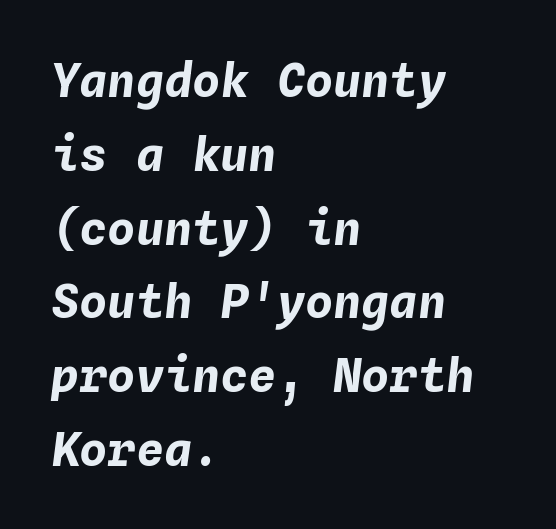
The image shows 47 px bold type, italic (leaning right), monospaced; set left-aligned, normal line spacing (1.57x), normal letter spacing, not underlined; low stroke contrast and a medium x-height.
